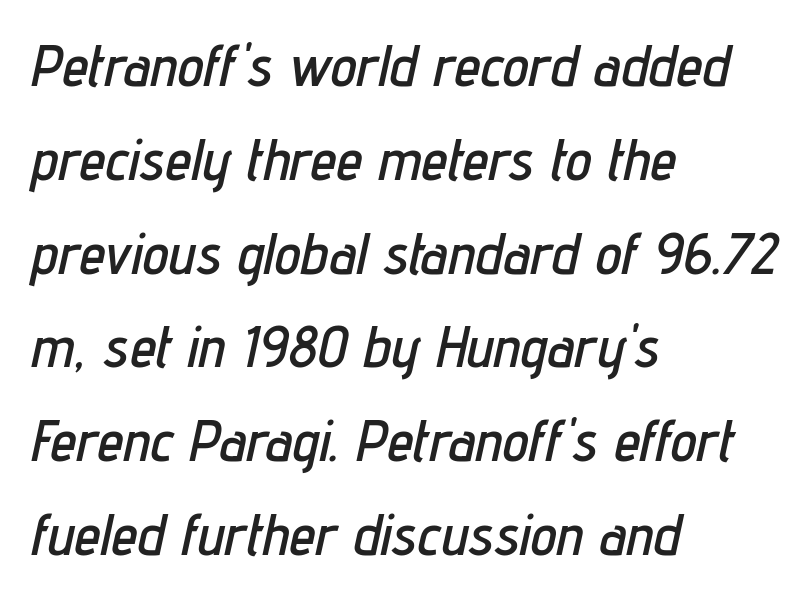
The image shows 59 px condensed type, italic (leaning right); set left-aligned, normal line spacing (1.59x), normal letter spacing, not underlined; low stroke contrast and a medium x-height.
